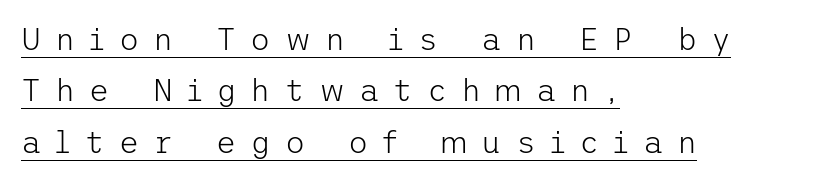
How would I describe the line gaps? Plain and ordinary. A rule runs beneath these lines of type. The face used here is rendered with a markedly widened letterfit. Is this a sans? Yes — the strokes have no serifs.
